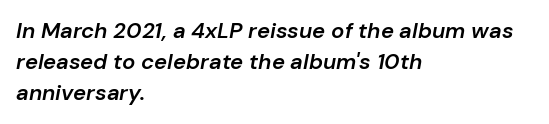
The image shows 22 px text type, italic (leaning right); set left-aligned, normal line spacing (1.41x), normal letter spacing, not underlined.
